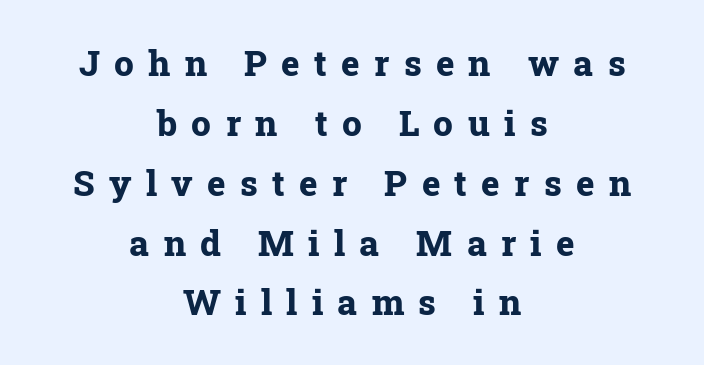
{"serif": "yes", "italic": "no", "bold": "yes", "weight": "bold", "width": "normal", "stroke_contrast": "low", "x_height": "medium", "monospaced": "no", "underline": "no", "align": "center", "line_spacing_ratio": 1.71, "letter_spacing": "wide", "letter_spacing_em": 0.41, "glyph_px": 35}
